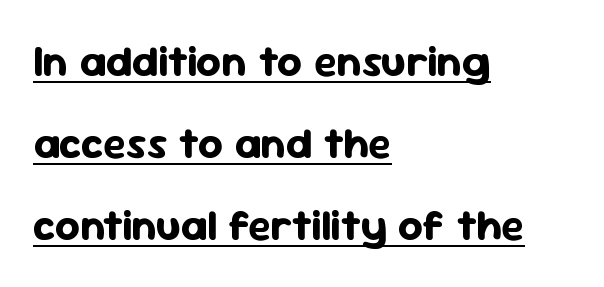
Q: Is the text bold? A: Yes.
Q: Is the text italic (slanted)? A: No, it is upright.
Q: Is the typeface a serif or a sans-serif typeface? A: Sans-serif.
Q: Is the text underlined? A: Yes.
Q: How is the paragraph aligned? A: Left-aligned.
Q: Is the spacing between letters normal or unusually wide? A: Normal.
Q: Is the spacing between lines tight, normal or loose? A: Loose.
Q: Width (condensed, normal, or wide)? A: Normal.
Q: Stroke contrast? A: Low.
Q: x-height? A: Medium.
Q: Monospaced? A: No.
